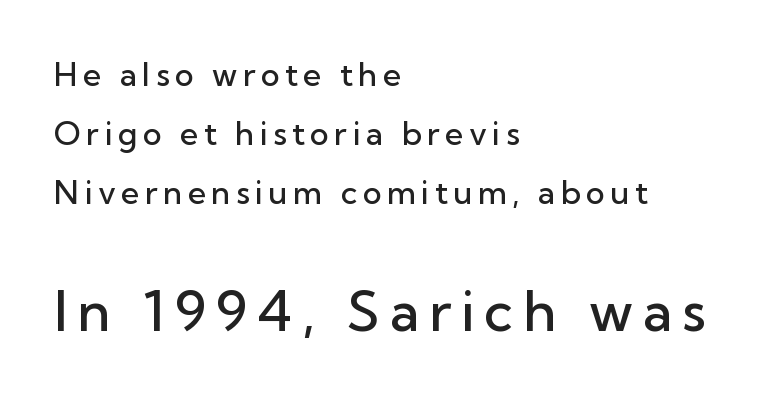
Horizontal alignment here is leftward, the default for most running prose. A typesetter would call this proportional, since set widths differ per character. Type style note: lacks serifs. Weight: semibold (demi). These two chunks differ in scale, with the bottom chunk taking the larger measure. Ordinary non-slanted type is in use.
